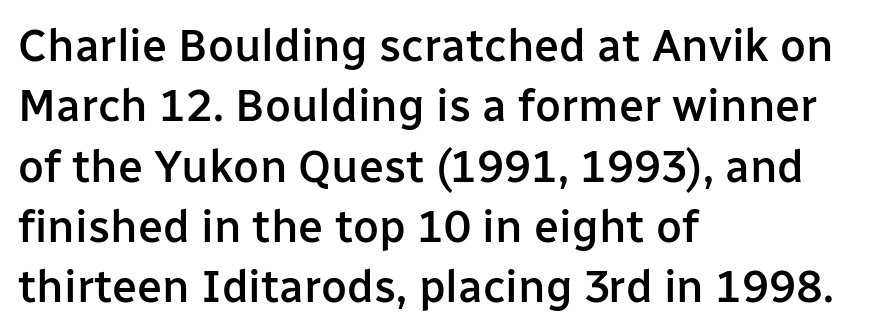
The image shows 45 px semibold sans-serif type, upright; set left-aligned, normal line spacing (1.34x), normal letter spacing, not underlined; low stroke contrast and a medium x-height.
